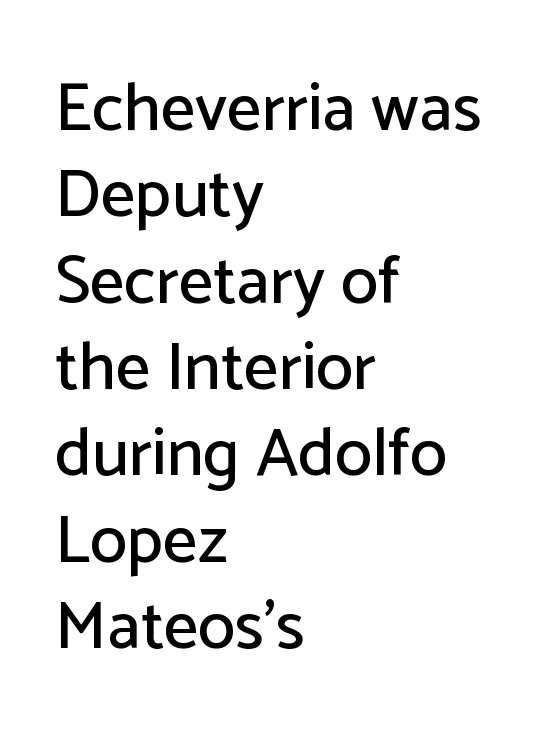
Observe the absence of serifs on each vertical stroke in this sample. A student would call this left alignment; a typographer would say flush left, rag right. Unmarked baselines from the first word to the last. The type sits square on the baseline with zero lean. Proportional: the letters do not fall into vertical columns.
